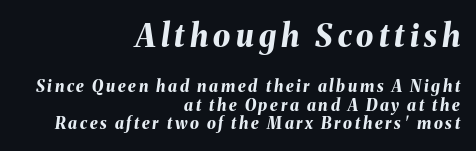
Q: Is the text bold? A: Yes.
Q: Is the text italic (slanted)? A: Yes, it leans right by about 8 degrees.
Q: Is the text underlined? A: No.
Q: How is the paragraph aligned? A: Right-aligned.
Q: Is the spacing between lines tight, normal or loose? A: Tight.
Q: Which block of text is set in a larger size, the first (top) or the second (bottom)? A: The first (top) one.
Q: Width (condensed, normal, or wide)? A: Normal.
Q: Stroke contrast? A: Medium.
Q: x-height? A: Medium.
Q: Monospaced? A: No.
